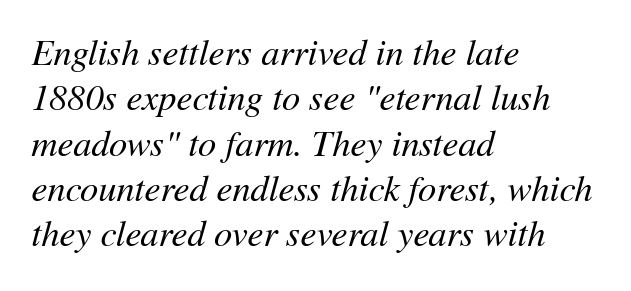
Q: Is the text bold? A: No.
Q: Is the text italic (slanted)? A: Yes, it leans right by about 11 degrees.
Q: Is the text underlined? A: No.
Q: How is the paragraph aligned? A: Left-aligned.
Q: Is the spacing between letters normal or unusually wide? A: Normal.
Q: Is the spacing between lines tight, normal or loose? A: Normal.
Q: Width (condensed, normal, or wide)? A: Normal.
Q: Stroke contrast? A: Medium.
Q: x-height? A: Medium.
Q: Monospaced? A: No.
